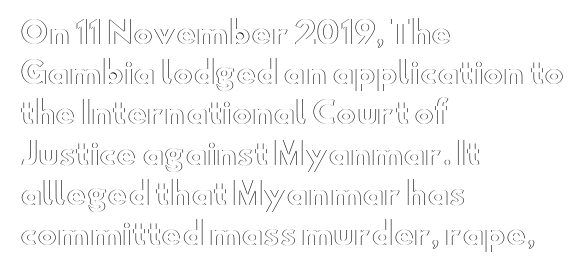
Check under the words: just untouched page. The type sits square on the baseline with zero lean. Looks like regular typesetting: each glyph gets only the width it needs. No extra tracking has been applied to these lines.
